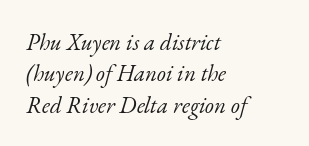
This sample uses an oblique cut, with every glyph tilted off the vertical. Each stroke keeps to a modest, everyday thickness or less. The typesetter chose a ragged-right arrangement here. Compared with typical paragraphs, the rows here are spaced about the same. Between one letter and the next there's only the usual sliver of space. A clean baseline with only descenders dipping below it.
